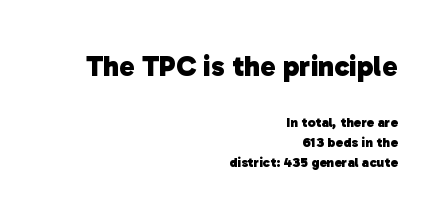
Q: Is the text bold? A: Yes.
Q: Is the typeface a serif or a sans-serif typeface? A: Sans-serif.
Q: Is the text underlined? A: No.
Q: How is the paragraph aligned? A: Right-aligned.
Q: Is the spacing between letters normal or unusually wide? A: Normal.
Q: Is the spacing between lines tight, normal or loose? A: Normal.
Q: Which block of text is set in a larger size, the first (top) or the second (bottom)? A: The first (top) one.
Q: Width (condensed, normal, or wide)? A: Normal.
Q: Stroke contrast? A: Low.
Q: x-height? A: Medium.
Q: Monospaced? A: No.
